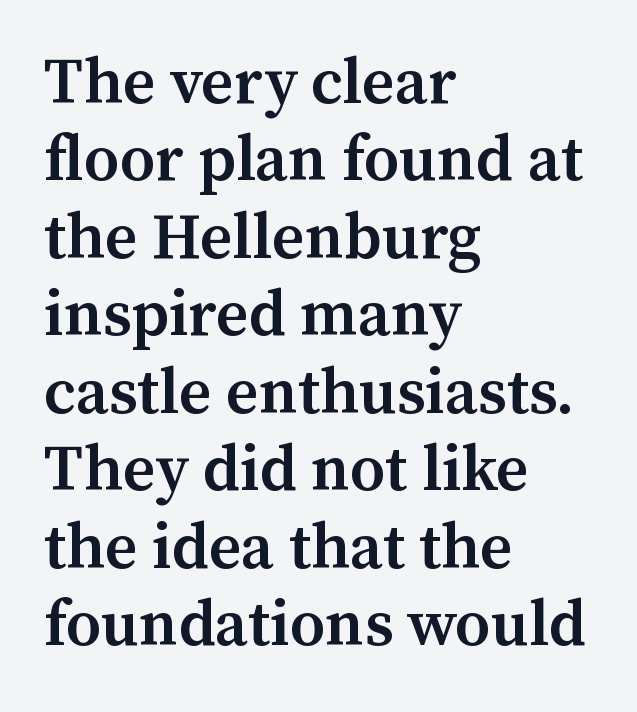
Q: Is the text bold? A: Semi-bold.
Q: Is the text italic (slanted)? A: No, it is upright.
Q: Is the typeface a serif or a sans-serif typeface? A: Serif.
Q: Is the text underlined? A: No.
Q: How is the paragraph aligned? A: Left-aligned.
Q: Is the spacing between letters normal or unusually wide? A: Normal.
Q: Width (condensed, normal, or wide)? A: Normal.
Q: Stroke contrast? A: Medium.
Q: x-height? A: Medium.
Q: Monospaced? A: No.
